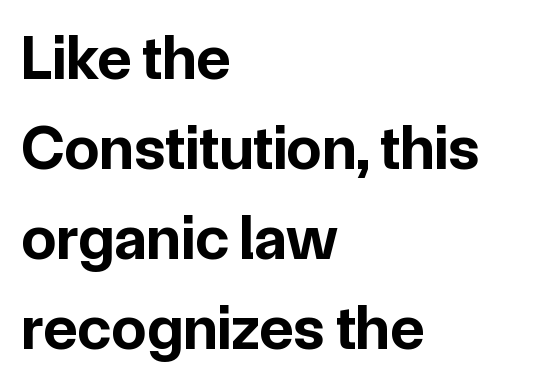
The image shows 63 px bold sans-serif type, upright; set left-aligned, normal line spacing (1.43x), normal letter spacing, not underlined; low stroke contrast and a medium x-height.
